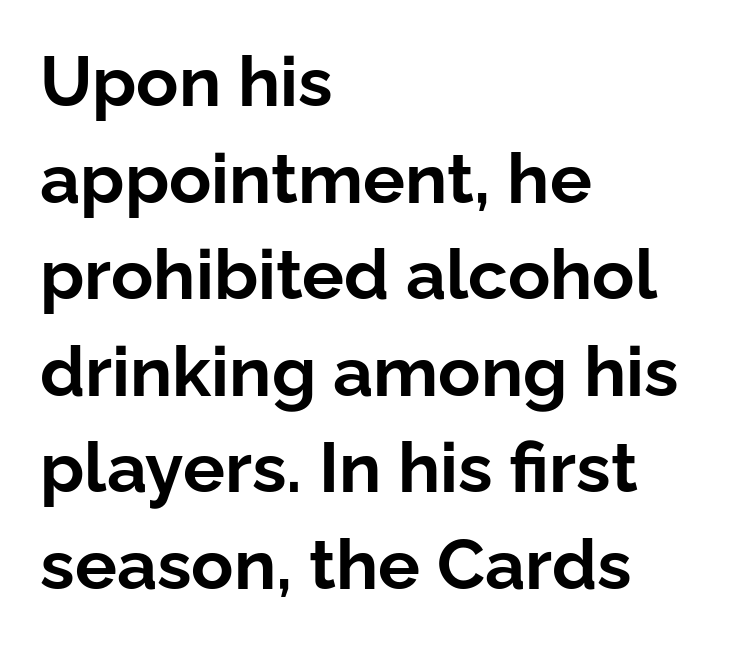
The image shows 70 px bold sans-serif type, upright; set left-aligned, normal line spacing (1.38x), normal letter spacing, not underlined; low stroke contrast and a medium x-height.
